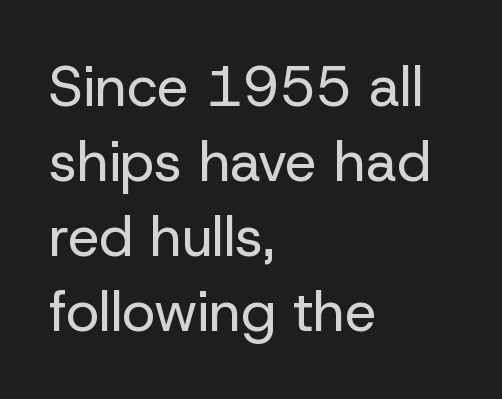
The image shows 56 px regular-weight sans-serif type, upright; set left-aligned, normal line spacing (1.34x), normal letter spacing, not underlined; low stroke contrast and a medium x-height.
